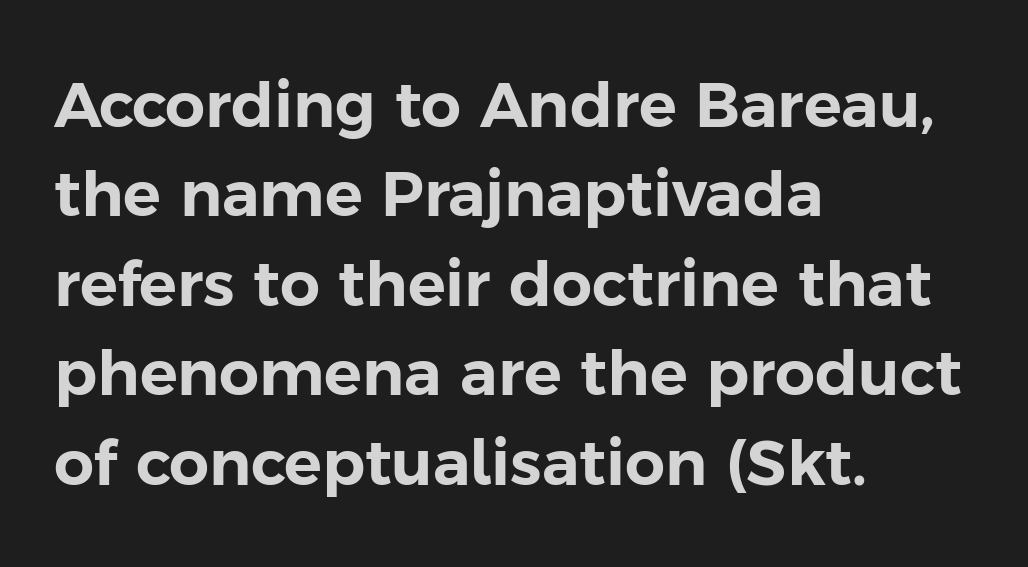
Q: Is the text italic (slanted)? A: No, it is upright.
Q: Is the typeface a serif or a sans-serif typeface? A: Sans-serif.
Q: Is the text underlined? A: No.
Q: How is the paragraph aligned? A: Left-aligned.
Q: Is the spacing between letters normal or unusually wide? A: Normal.
Q: Is the spacing between lines tight, normal or loose? A: Normal.
Q: Width (condensed, normal, or wide)? A: Normal.
Q: Stroke contrast? A: Low.
Q: x-height? A: Medium.
Q: Monospaced? A: No.
